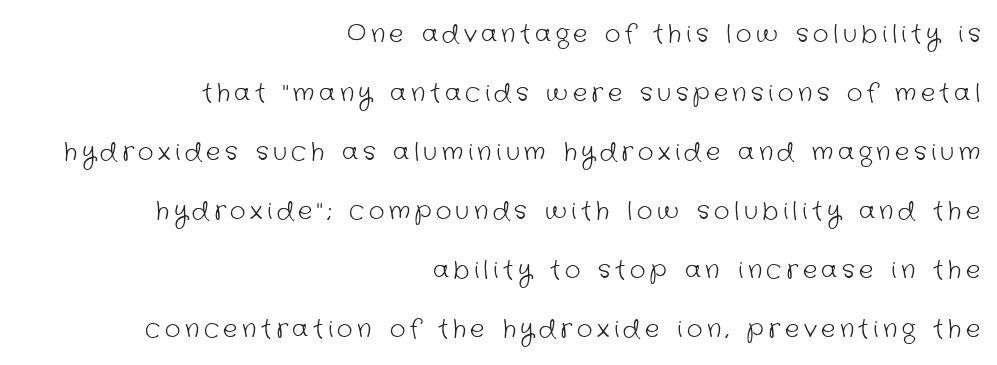
This rendering features lettering with no underline. Interline gaps are noticeably wide in this sample. The face looks like a standard text weight, possibly lighter. The ragged edge is on the left, which tells us the setting is flush right.
